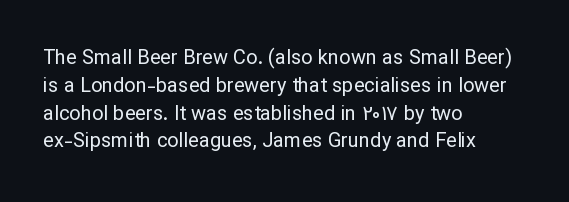
{"italic": "no", "bold": "no", "underline": "no", "align": "left", "line_spacing": "normal", "line_spacing_ratio": 1.39, "letter_spacing": "normal", "letter_spacing_em": 0.0, "glyph_px": 20}
